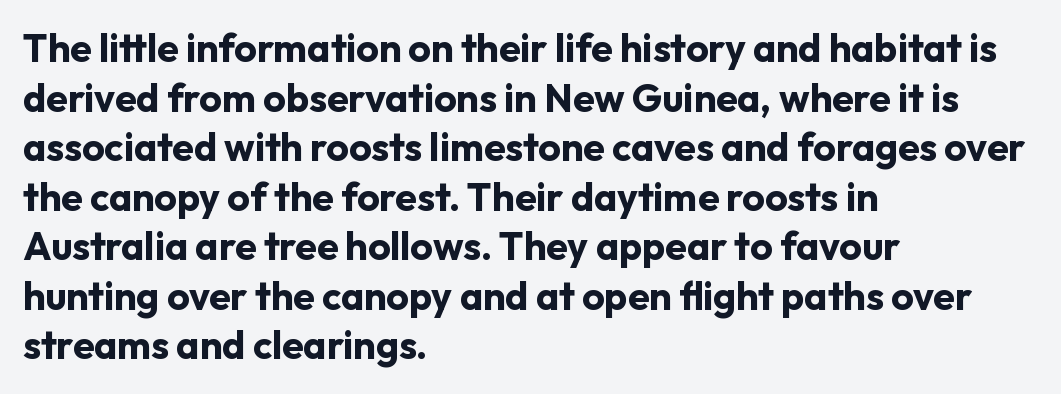
In terms of letterspacing, this is plain default setting. The glyphs are unaccompanied by any horizontal stroke below them. The font's upright variant was chosen for this text. The font family rendered here belongs to the sans-serif group. The setting favours the left margin, as ordinary paragraphs usually do.
